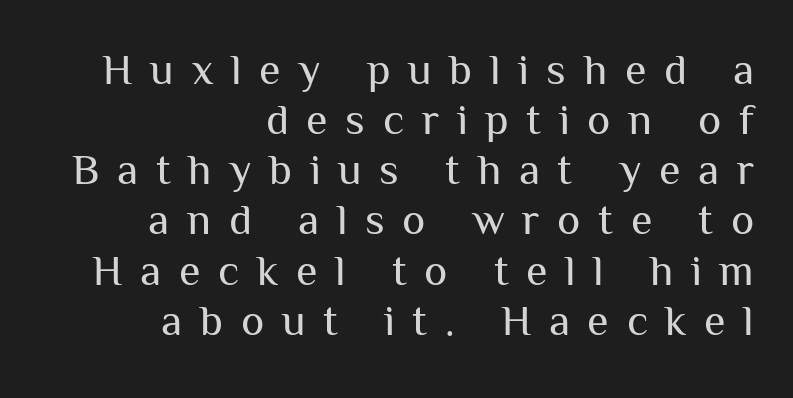
The image shows 44 px regular-weight sans-serif type, upright; set right-aligned, tight line spacing (1.14x), unusually wide letter spacing (+0.4 em), not underlined; medium stroke contrast and a medium x-height.
